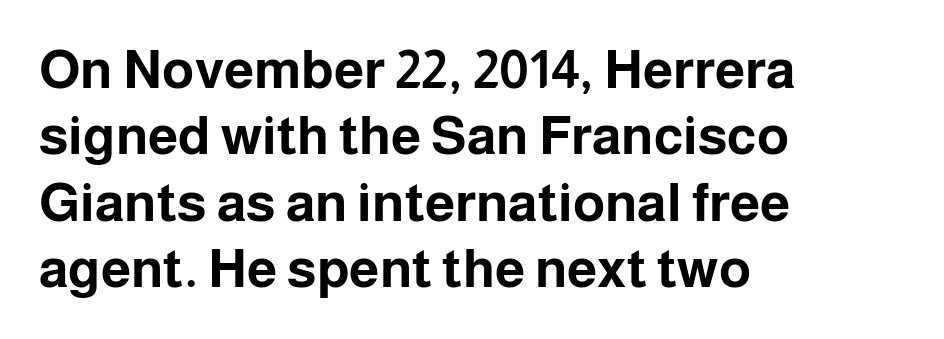
This sample has the flowing, uneven cadence of proportional lettering. Default kerning and tracking; the words read as compact shapes. The area under the type is left untouched. You'd pick this weight for a headline — it's a proper bold.
